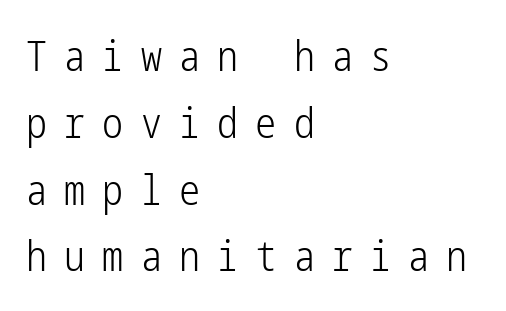
Q: Is the text bold? A: No.
Q: Is the text italic (slanted)? A: No, it is upright.
Q: Is the typeface a serif or a sans-serif typeface? A: Sans-serif.
Q: Is the text underlined? A: No.
Q: How is the paragraph aligned? A: Left-aligned.
Q: Is the spacing between letters normal or unusually wide? A: Unusually wide.
Q: Is the spacing between lines tight, normal or loose? A: Normal.
Q: Width (condensed, normal, or wide)? A: Condensed.
Q: Stroke contrast? A: Low.
Q: x-height? A: Medium.
